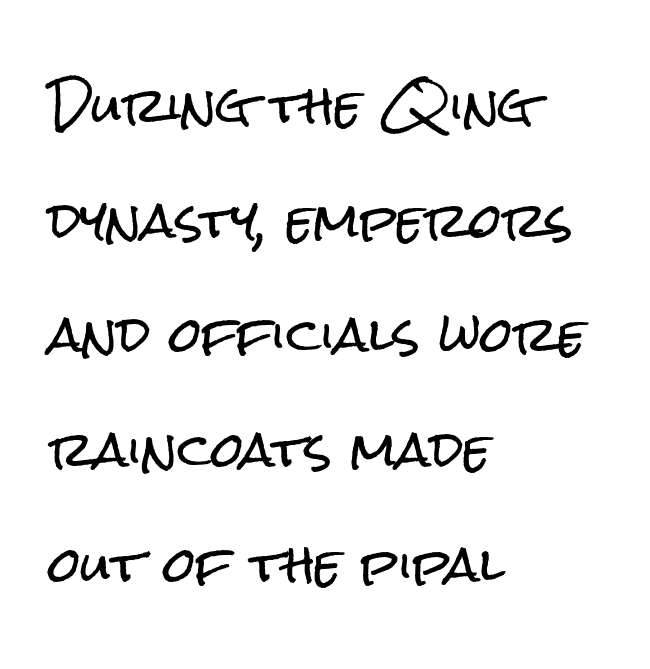
These lines were composed using upright roman letters. The leading is generous, giving the passage an open texture. The lines are quadded left. Any mark beneath the type? The region is blank. Does the type have serifs? No, each stem ends abruptly.
